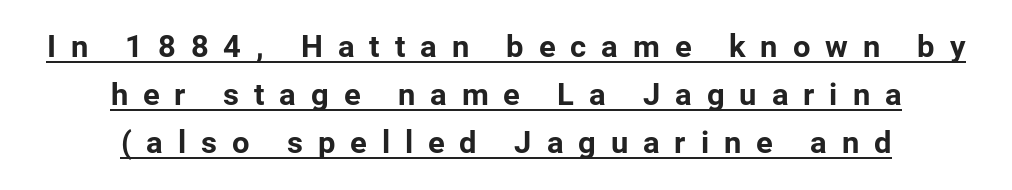
In terms of letterform style, serifs are entirely absent. Whoever set this chose a conventional vertical rhythm. Letter spacing: wide. Weight: bold. No italicization has been applied; the sample stays upright. Think of a printed novel: that variable character pitch is what you see here.
